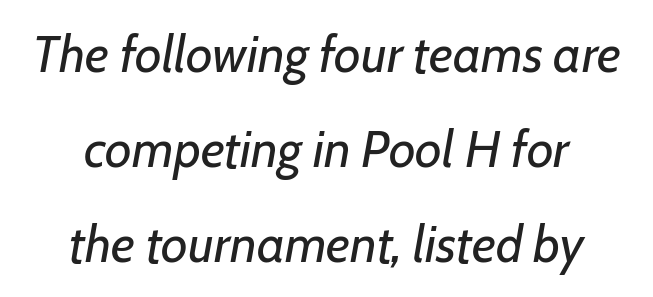
Nothing heavy about these letters — not bold at all. The specimen reads as italic at a glance. These lines are centered, leaving both edges ragged. Here the designer chose a conventional face with non-uniform glyph widths. Tracking value appears to be zero — textbook default spacing. Lines of text with bare space underneath.
